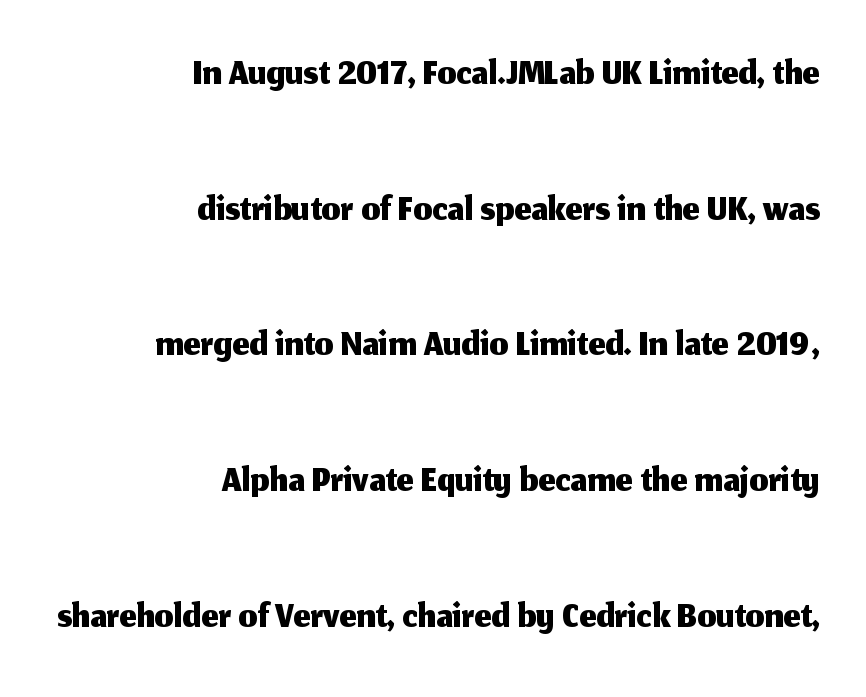
Each row of text sits above clean, open space. These lines are rendered in a variable-pitch font. How would I describe the line gaps? Wide and relaxed. The passage is arranged like a letterhead date or caption credit — flush right. Nothing unusual about the tracking: characters are spaced as the font intends.
